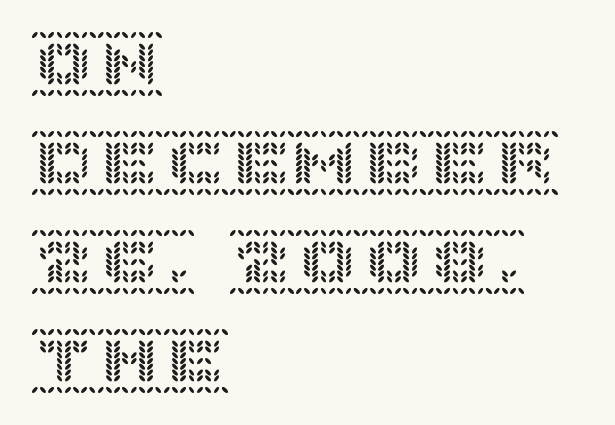
Standard letterfit; no display-style spreading of the glyphs. A typesetter would mark this as roman, not italic. Quick note: underline off. The paragraph has a hard left edge and a soft right edge.
